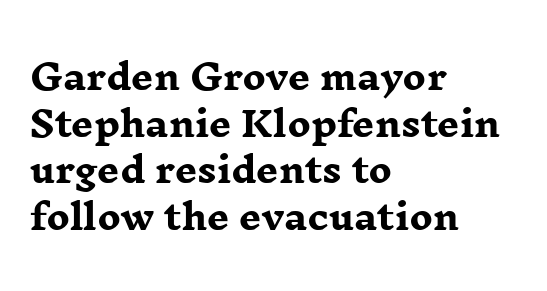
Any mark beneath the type? The region is blank. The rows are spaced the way most documents space them. Varying glyph widths throughout — classic text-font behaviour. Posture: vertical.
